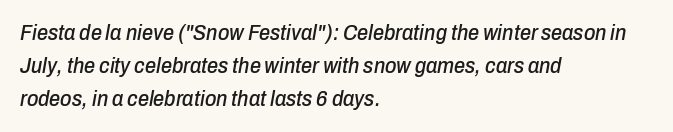
Q: Is the text italic (slanted)? A: Yes, it leans right by about 10 degrees.
Q: Is the text underlined? A: No.
Q: How is the paragraph aligned? A: Left-aligned.
Q: Is the spacing between letters normal or unusually wide? A: Normal.
Q: Is the spacing between lines tight, normal or loose? A: Normal.
